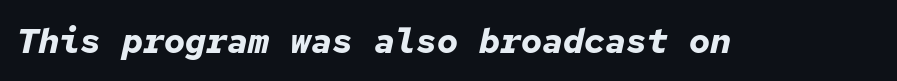
This is oblique type, the kind used for emphasis or titles. The characters look thick and weighty, a clear bold. The letterforms sit shoulder to shoulder at normal distance. Nobody drew a line under any word here. Note the uniform advance width — an 'i' takes as much space as an 'm'.
